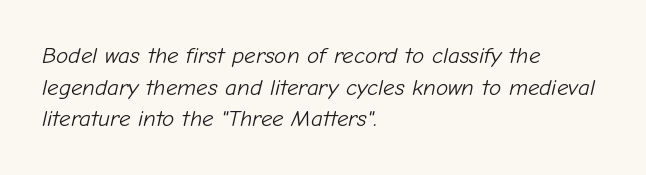
The image shows 23 px text type, italic (leaning right); set left-aligned, normal line spacing (1.37x), normal letter spacing, not underlined.
